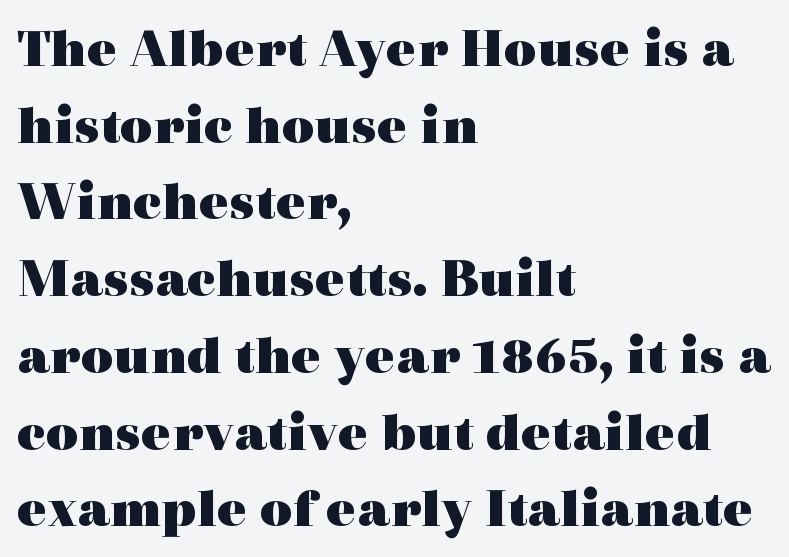
{"serif": "yes", "italic": "no", "bold": "yes", "weight": "heavy", "width": "wide", "x_height": "medium", "monospaced": "no", "underline": "no", "align": "left", "line_spacing": "normal", "line_spacing_ratio": 1.37, "letter_spacing": "normal", "letter_spacing_em": 0.0, "glyph_px": 56}
